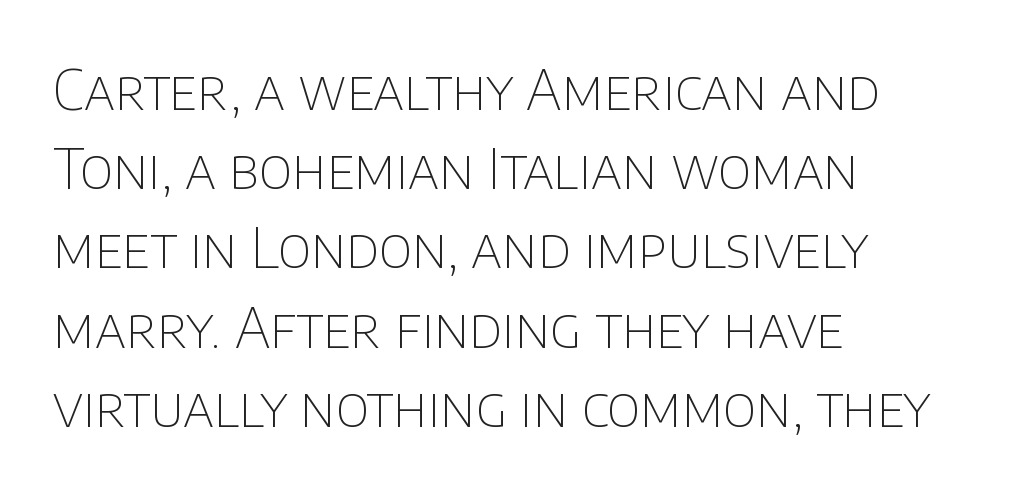
The image shows 55 px thin sans-serif type, upright; set left-aligned, normal line spacing (1.44x), normal letter spacing, not underlined; low stroke contrast and a large x-height.
